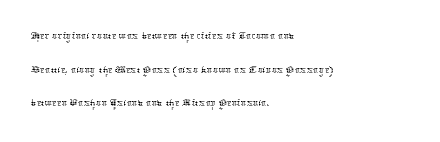
The image shows 26 px text type, upright; set left-aligned, normal line spacing (1.29x), normal letter spacing, not underlined.
